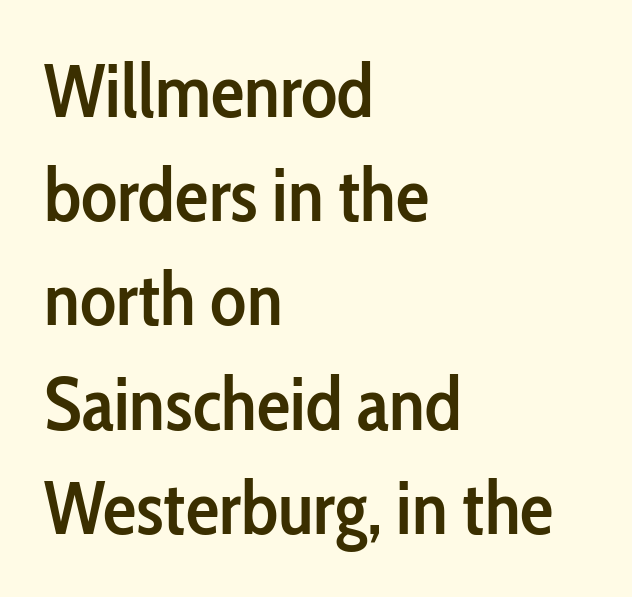
The image shows 75 px semibold, condensed sans-serif type, upright; set left-aligned, normal line spacing (1.39x), normal letter spacing, not underlined; low stroke contrast and a medium x-height.
